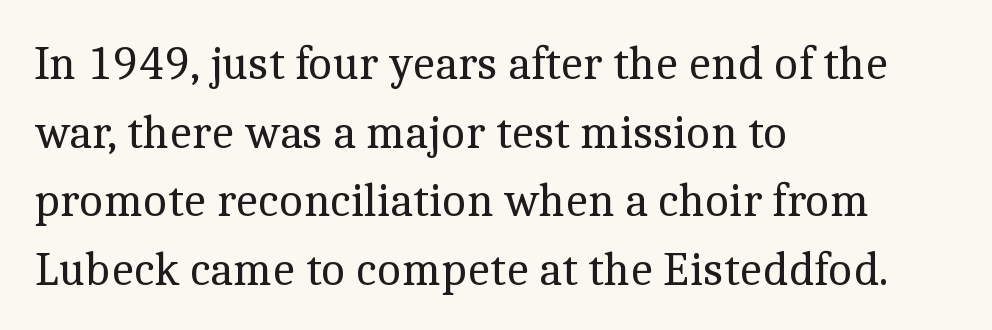
The image shows 47 px regular-weight serif type, upright; set left-aligned, normal line spacing (1.46x), normal letter spacing, not underlined; a medium x-height.
